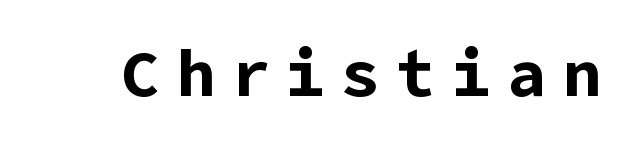
The image shows 65 px bold sans-serif type, upright; set unusually wide letter spacing (+0.25 em), not underlined; low stroke contrast and a medium x-height.
